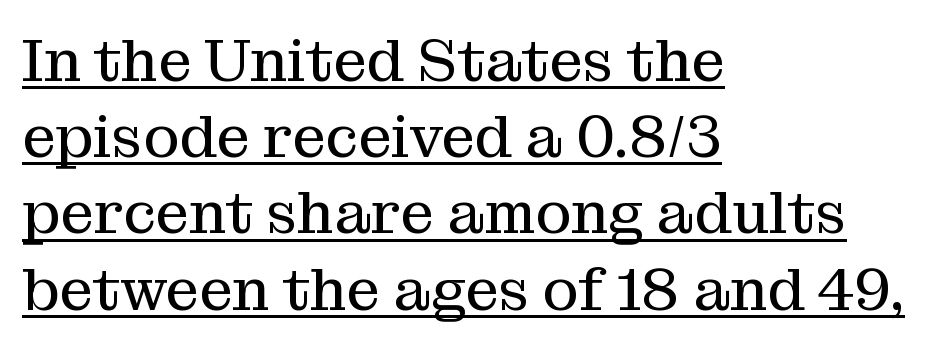
Q: Is the text bold? A: No.
Q: Is the text italic (slanted)? A: No, it is upright.
Q: Is the typeface a serif or a sans-serif typeface? A: Serif.
Q: Is the text underlined? A: Yes.
Q: How is the paragraph aligned? A: Left-aligned.
Q: Is the spacing between letters normal or unusually wide? A: Normal.
Q: Is the spacing between lines tight, normal or loose? A: Normal.
Q: Width (condensed, normal, or wide)? A: Normal.
Q: Stroke contrast? A: Medium.
Q: x-height? A: Medium.
Q: Monospaced? A: No.
